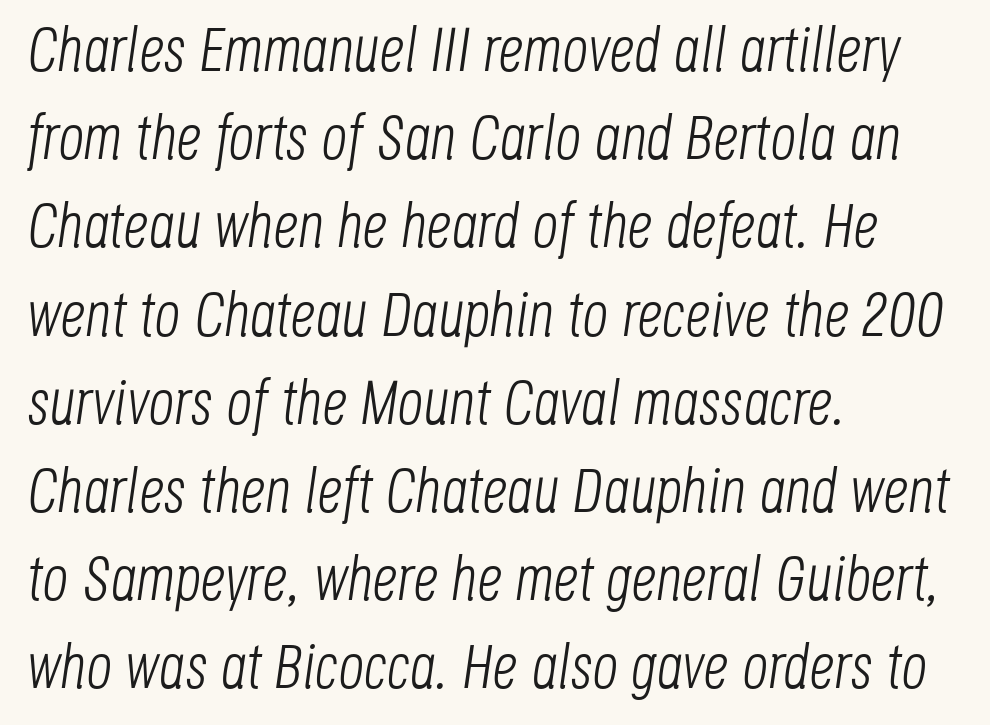
The image shows 63 px light, condensed type, italic (leaning right); set left-aligned, normal line spacing (1.4x), normal letter spacing, not underlined; low stroke contrast and a large x-height.
